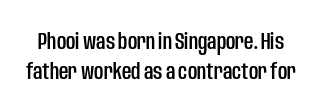
{"italic": "no", "underline": "no", "line_spacing": "normal", "line_spacing_ratio": 1.3, "letter_spacing": "normal", "letter_spacing_em": 0.0, "glyph_px": 23}
